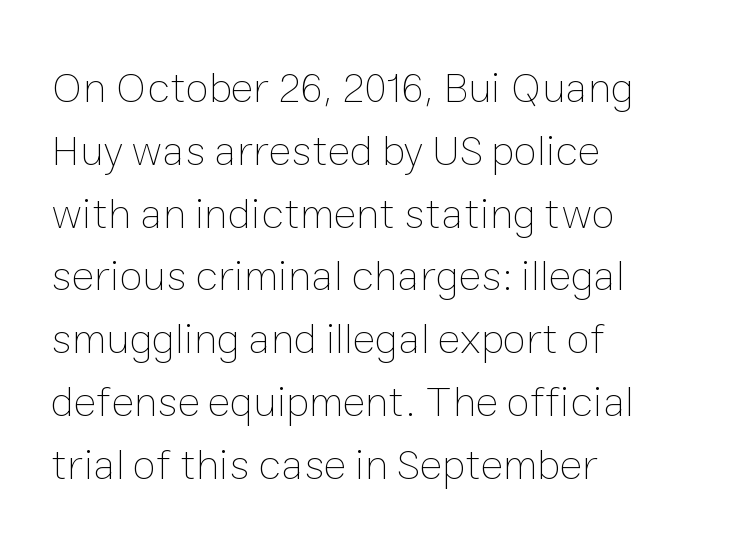
Q: Is the text bold? A: No.
Q: Is the text italic (slanted)? A: No, it is upright.
Q: Is the text underlined? A: No.
Q: How is the paragraph aligned? A: Left-aligned.
Q: Is the spacing between letters normal or unusually wide? A: Normal.
Q: Is the spacing between lines tight, normal or loose? A: Normal.
Q: Width (condensed, normal, or wide)? A: Normal.
Q: Stroke contrast? A: Low.
Q: x-height? A: Medium.
Q: Monospaced? A: No.
